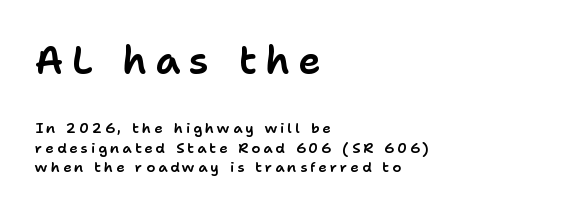
These lines are set flush left with a ragged right edge. Typographically, this falls in the sans-serif category. Successive baselines arrive at the customary interval. Each letter keeps its own natural width here, so spacing adapts to shape. Glyph-to-glyph distance is far greater than everyday printed text.
